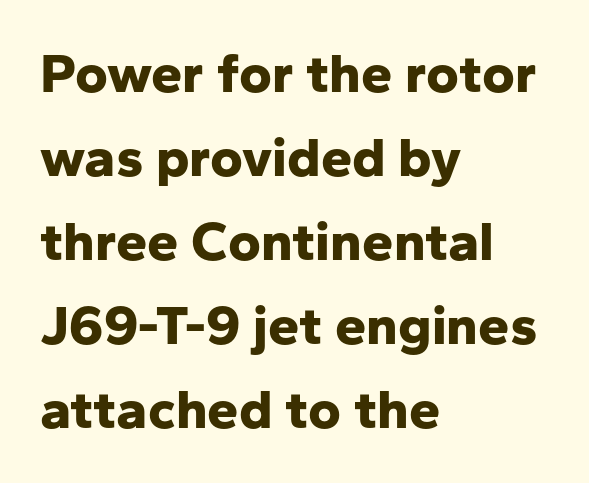
Q: Is the text bold? A: Yes.
Q: Is the text italic (slanted)? A: No, it is upright.
Q: Is the typeface a serif or a sans-serif typeface? A: Sans-serif.
Q: Is the text underlined? A: No.
Q: How is the paragraph aligned? A: Left-aligned.
Q: Is the spacing between letters normal or unusually wide? A: Normal.
Q: Is the spacing between lines tight, normal or loose? A: Normal.
Q: Width (condensed, normal, or wide)? A: Normal.
Q: Stroke contrast? A: Low.
Q: x-height? A: Medium.
Q: Monospaced? A: No.
